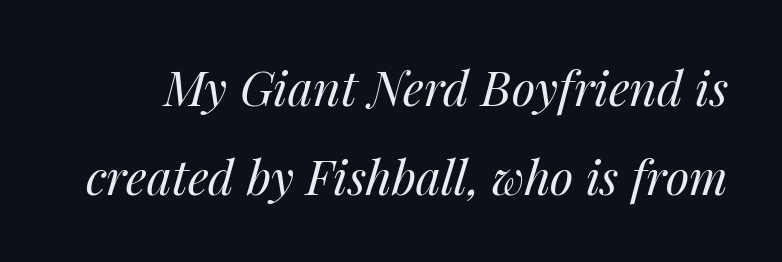
No word sits above an underline. Between one letter and the next there's only the usual sliver of space. Looks like regular typesetting: each glyph gets only the width it needs. The letterforms sit at book weight or below.
